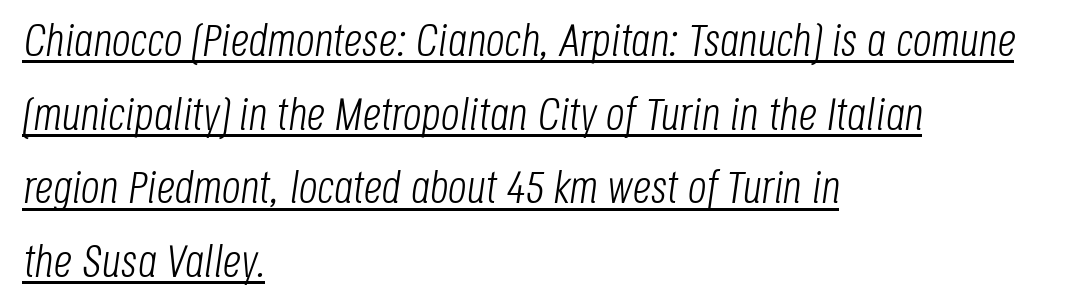
{"italic": "yes", "lean": "right", "slant_degrees": 8, "bold": "no", "weight": "light", "width": "condensed", "stroke_contrast": "low", "x_height": "large", "monospaced": "no", "underline": "yes", "align": "left", "line_spacing": "normal", "line_spacing_ratio": 1.6, "letter_spacing": "normal", "letter_spacing_em": 0.0, "glyph_px": 46}
